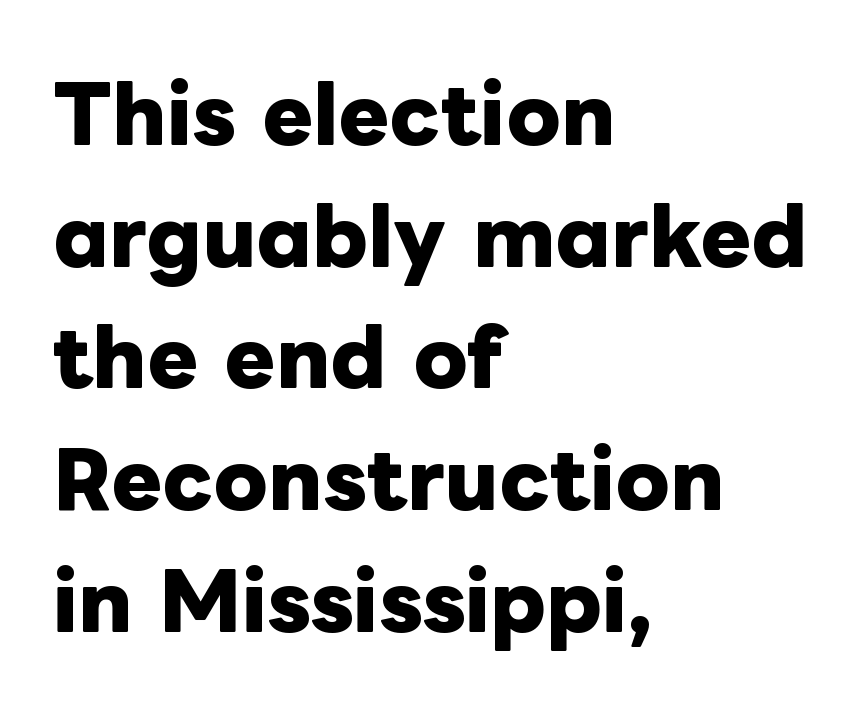
{"italic": "no", "bold": "yes", "weight": "heavy", "width": "normal", "stroke_contrast": "low", "x_height": "medium", "monospaced": "no", "underline": "no", "align": "left", "line_spacing": "normal", "line_spacing_ratio": 1.58, "letter_spacing": "normal", "letter_spacing_em": 0.0, "glyph_px": 77}
